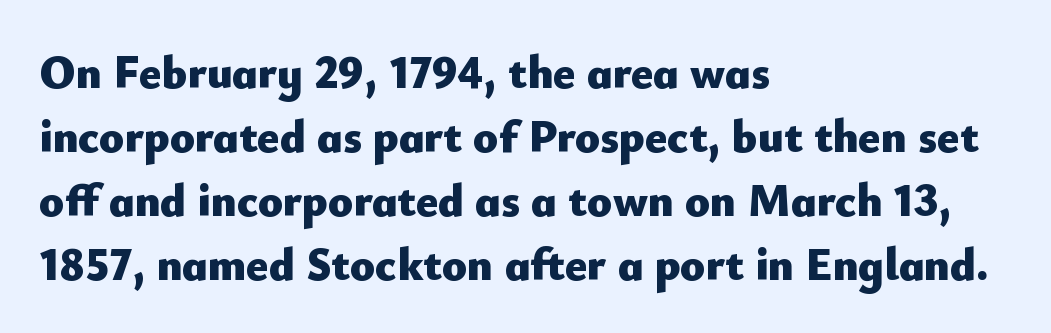
The image shows 46 px heavy sans-serif type, upright; set left-aligned, normal line spacing (1.39x), normal letter spacing, not underlined; low stroke contrast and a small x-height.
